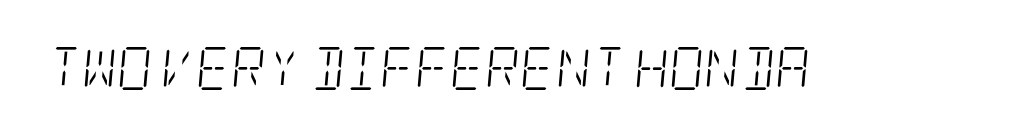
Q: Is the text bold? A: No.
Q: Is the text italic (slanted)? A: Yes, it leans right by about 5 degrees.
Q: Is the typeface a serif or a sans-serif typeface? A: Serif.
Q: Is the text underlined? A: No.
Q: Is the spacing between letters normal or unusually wide? A: Normal.
Q: Width (condensed, normal, or wide)? A: Condensed.
Q: Stroke contrast? A: Low.
Q: x-height? A: Large.
